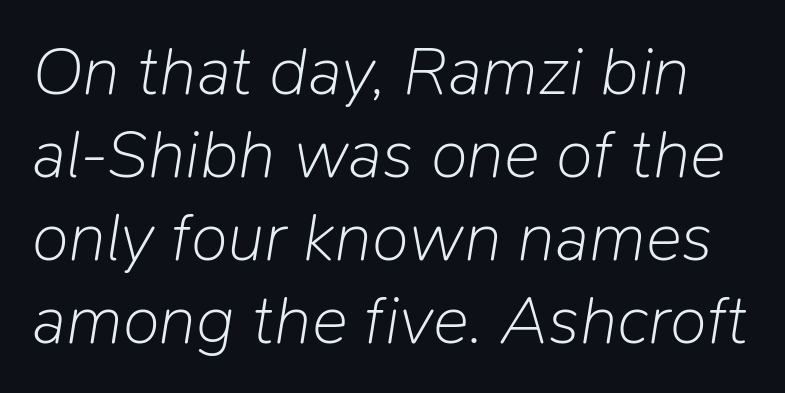
The image shows 68 px light type, italic (leaning right); set line spacing 1.22x, normal letter spacing, not underlined; low stroke contrast and a medium x-height.
